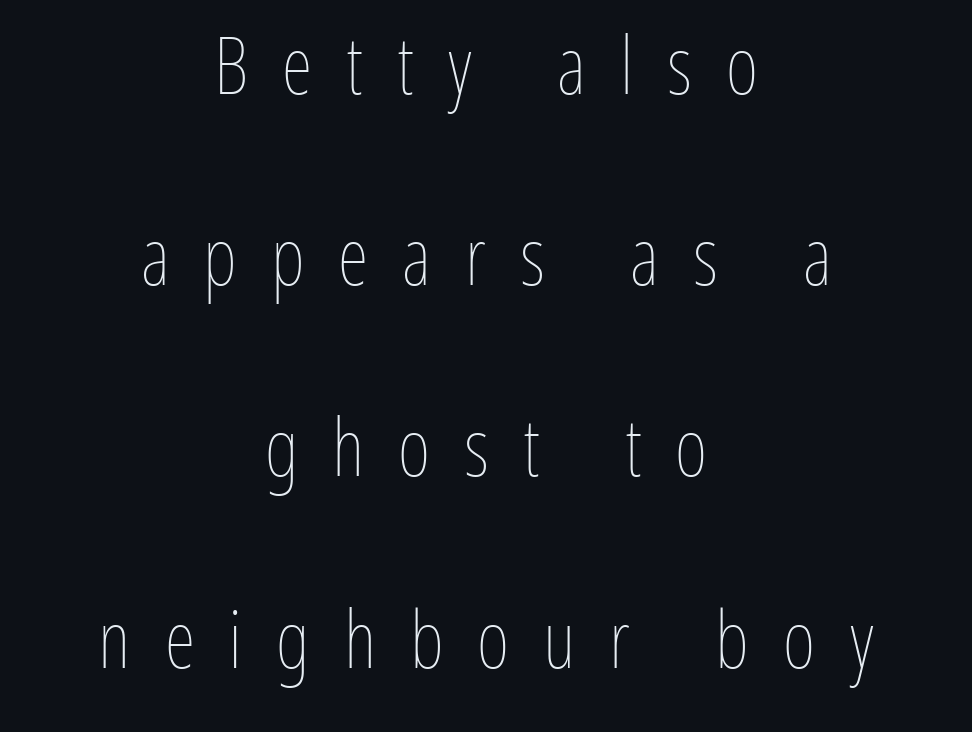
You could not count columns in this text — the font is proportionally spaced. Compared with typical body copy, the letter spacing here is much looser. Every row of glyphs is offset so its center matches the block's center. Posture: upright roman.
